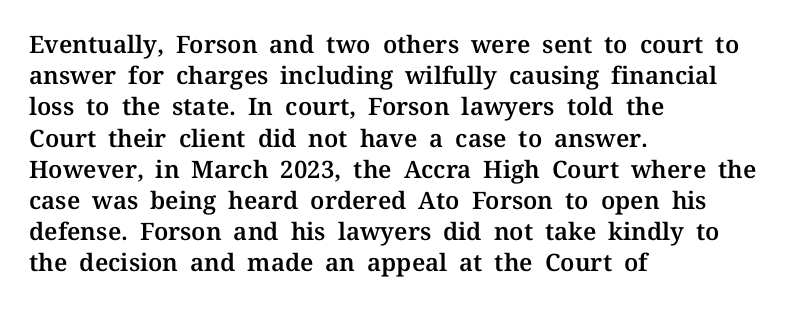
Q: Is the text italic (slanted)? A: No, it is upright.
Q: Is the text underlined? A: No.
Q: How is the paragraph aligned? A: Left-aligned.
Q: Is the spacing between letters normal or unusually wide? A: Normal.
Q: Is the spacing between lines tight, normal or loose? A: Normal.
